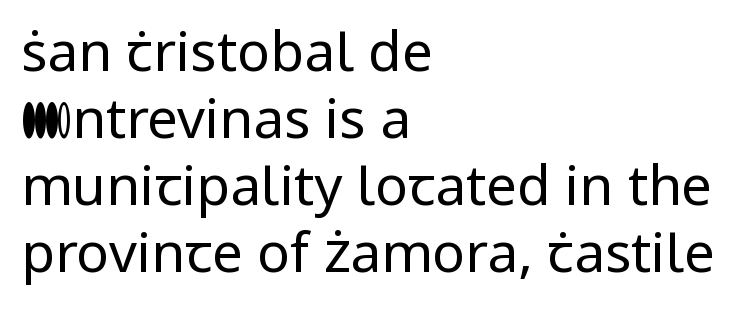
Stems here are at most as thick as an everyday book face. Vertical strokes here are truly vertical. The rendering anchors every line to the left-hand side. The characters display no serif detailing; their extremities are plain. A bare baseline throughout the passage. Each letter keeps its own natural width here, so spacing adapts to shape.
